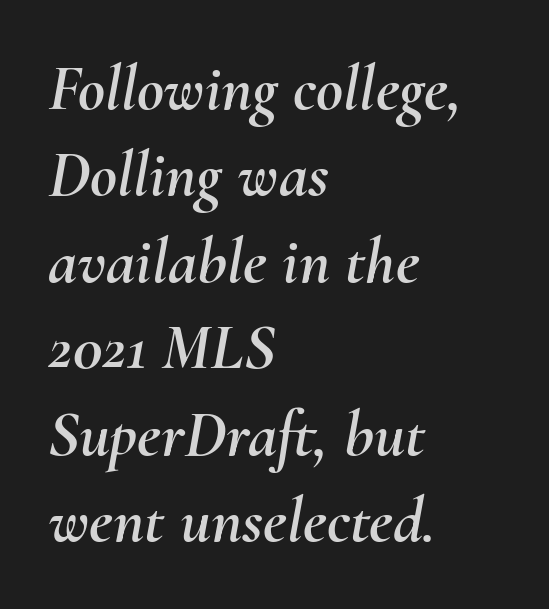
Q: Is the text italic (slanted)? A: Yes, it leans right by about 10 degrees.
Q: Is the text underlined? A: No.
Q: How is the paragraph aligned? A: Left-aligned.
Q: Is the spacing between letters normal or unusually wide? A: Normal.
Q: Is the spacing between lines tight, normal or loose? A: Normal.
Q: Width (condensed, normal, or wide)? A: Normal.
Q: Stroke contrast? A: Medium.
Q: x-height? A: Small.
Q: Monospaced? A: No.
